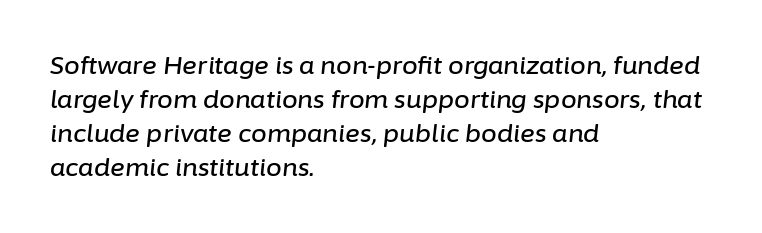
{"italic": "yes", "lean": "right", "slant_degrees": 6, "underline": "no", "align": "left", "line_spacing": "normal", "line_spacing_ratio": 1.36, "letter_spacing": "normal", "letter_spacing_em": 0.0, "glyph_px": 25}
